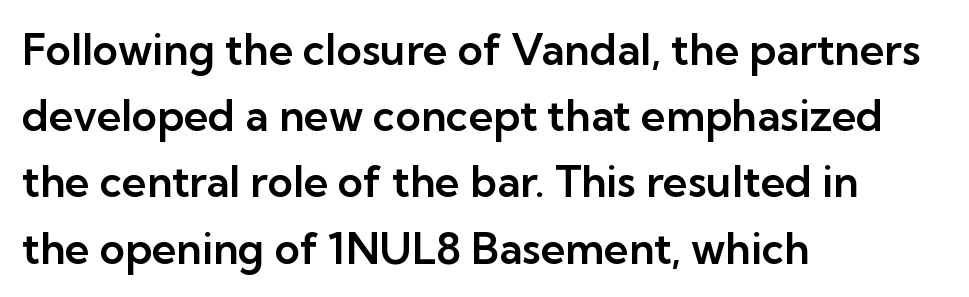
Q: Is the text italic (slanted)? A: No, it is upright.
Q: Is the typeface a serif or a sans-serif typeface? A: Sans-serif.
Q: Is the text underlined? A: No.
Q: How is the paragraph aligned? A: Left-aligned.
Q: Is the spacing between letters normal or unusually wide? A: Normal.
Q: Is the spacing between lines tight, normal or loose? A: Normal.
Q: Width (condensed, normal, or wide)? A: Normal.
Q: Stroke contrast? A: Low.
Q: x-height? A: Medium.
Q: Monospaced? A: No.
